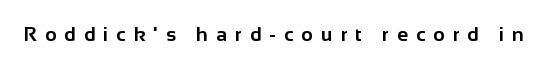
Words float on clear page, feet unadorned. Someone cranked the tracking dial way up on this one. Look at the stroke-to-counter ratio: heavy, a bold. The axis of the letterforms is exactly vertical.
